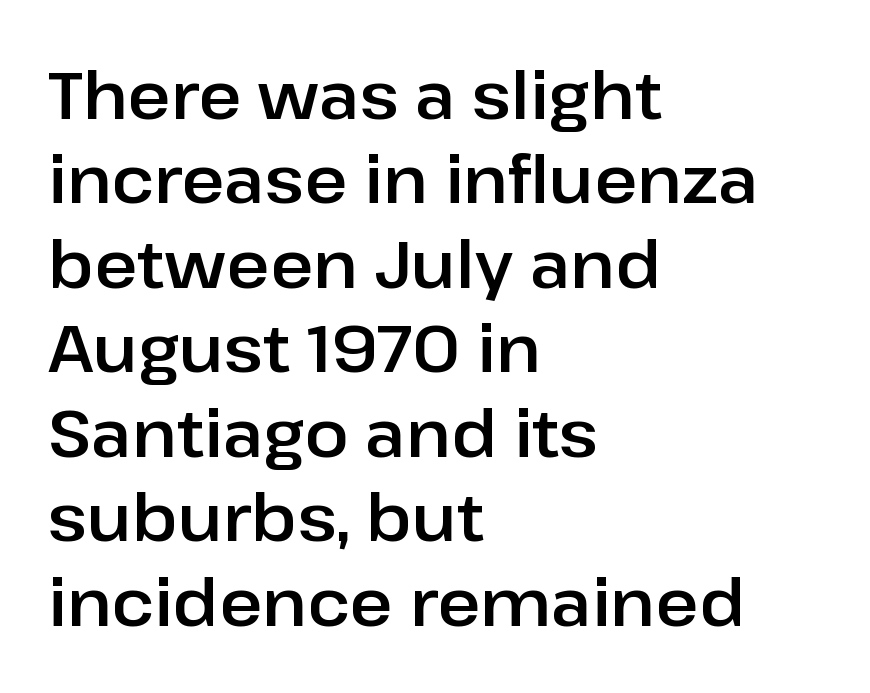
Successive baselines arrive at the customary interval. The line texture is even and compact thanks to regular tracking. Typographically, this falls in the sans-serif category. Varying glyph widths throughout — classic text-font behaviour. The foot of each line stays bare and open. Leftover space on each line is placed entirely after the last word.
